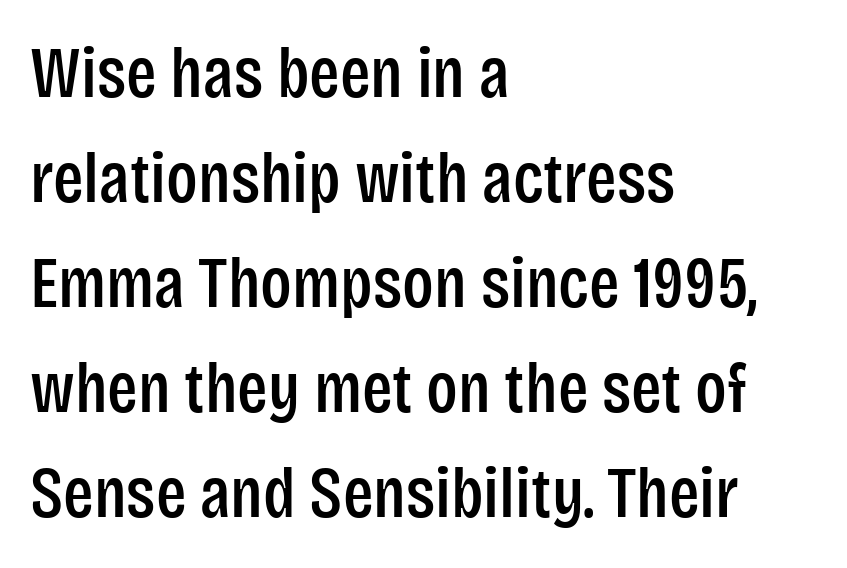
Q: Is the text italic (slanted)? A: No, it is upright.
Q: Is the typeface a serif or a sans-serif typeface? A: Sans-serif.
Q: Is the text underlined? A: No.
Q: How is the paragraph aligned? A: Left-aligned.
Q: Is the spacing between letters normal or unusually wide? A: Normal.
Q: Is the spacing between lines tight, normal or loose? A: Normal.
Q: Width (condensed, normal, or wide)? A: Condensed.
Q: Stroke contrast? A: Low.
Q: x-height? A: Large.
Q: Monospaced? A: No.
